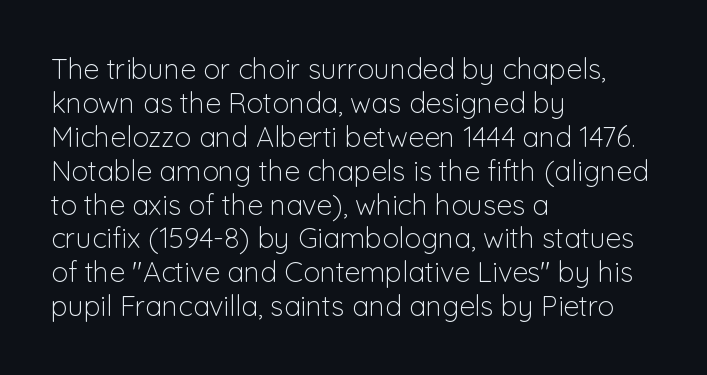
Q: Is the text bold? A: No.
Q: Is the text italic (slanted)? A: No, it is upright.
Q: Is the typeface a serif or a sans-serif typeface? A: Sans-serif.
Q: Is the text underlined? A: No.
Q: How is the paragraph aligned? A: Left-aligned.
Q: Is the spacing between letters normal or unusually wide? A: Normal.
Q: Width (condensed, normal, or wide)? A: Normal.
Q: Stroke contrast? A: Low.
Q: x-height? A: Medium.
Q: Monospaced? A: No.
